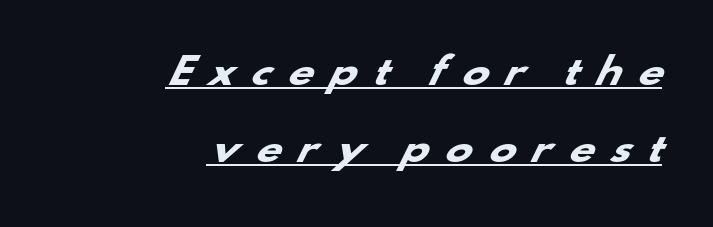
The image shows 36 px heavy, wide sans-serif type; set right-aligned, loose line spacing (2.13x), unusually wide letter spacing (+0.41 em), underlined; low stroke contrast and a small x-height.
